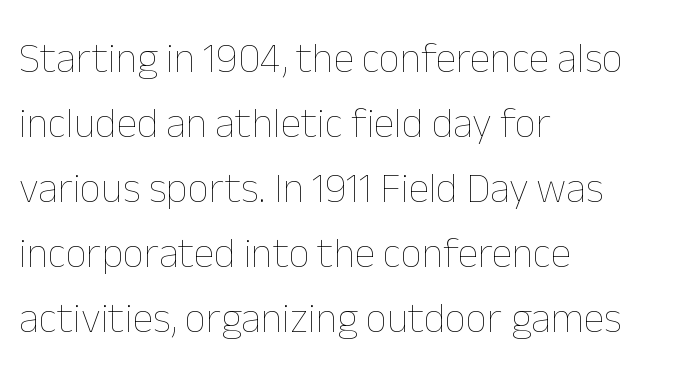
The image shows 42 px thin type, upright; set left-aligned, normal line spacing (1.55x), normal letter spacing, not underlined; low stroke contrast and a medium x-height.
